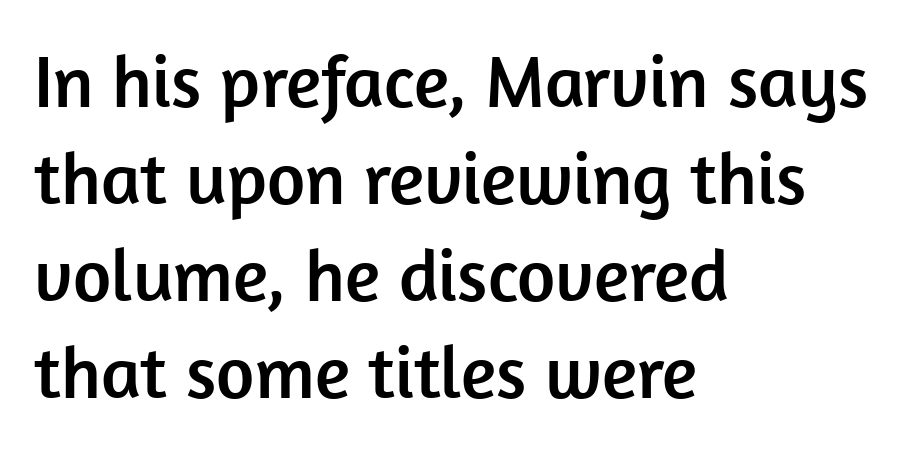
{"serif": "no", "italic": "no", "width": "normal", "stroke_contrast": "low", "x_height": "medium", "monospaced": "no", "underline": "no", "align": "left", "line_spacing": "normal", "line_spacing_ratio": 1.31, "letter_spacing": "normal", "letter_spacing_em": 0.0, "glyph_px": 74}
